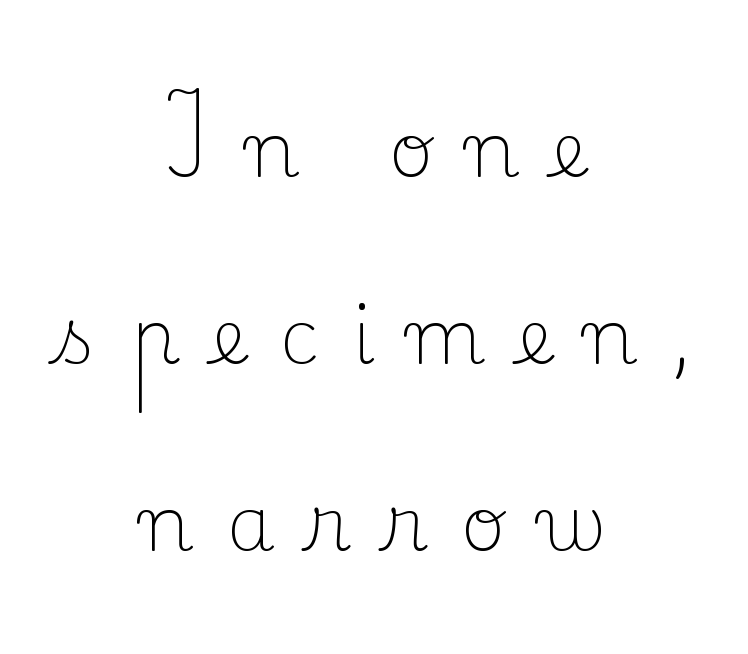
The image shows 77 px light serif type, upright; set centered, loose line spacing (2.43x), unusually wide letter spacing (+0.43 em), not underlined; low stroke contrast and a small x-height.
